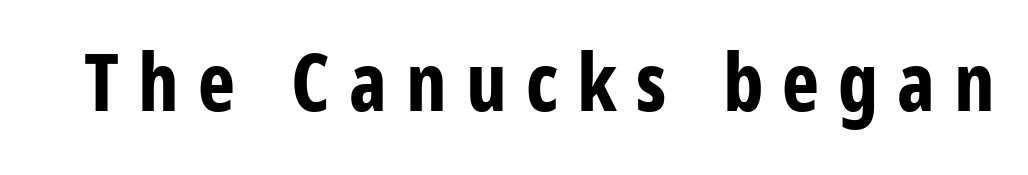
{"serif": "no", "italic": "no", "bold": "yes", "weight": "bold", "width": "condensed", "stroke_contrast": "low", "x_height": "large", "monospaced": "no", "underline": "no", "letter_spacing": "wide", "letter_spacing_em": 0.24, "glyph_px": 79}
